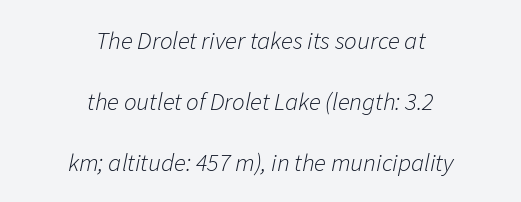
Each word holds together tightly as a unit, with standard inter-letter gaps. This sample uses an oblique cut, with every glyph tilted off the vertical. The rag falls on both sides of this text block equally. The cut favours lightness, reaching ordinary text weight at its darkest. Check the space under the baseline: it is left empty.
